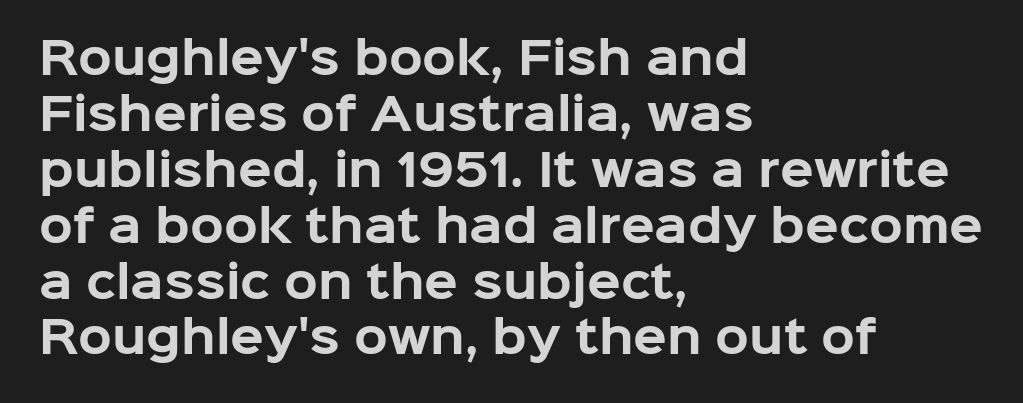
The image shows 44 px bold sans-serif type, upright; set left-aligned, normal line spacing (1.27x), normal letter spacing, not underlined; low stroke contrast and a medium x-height.
